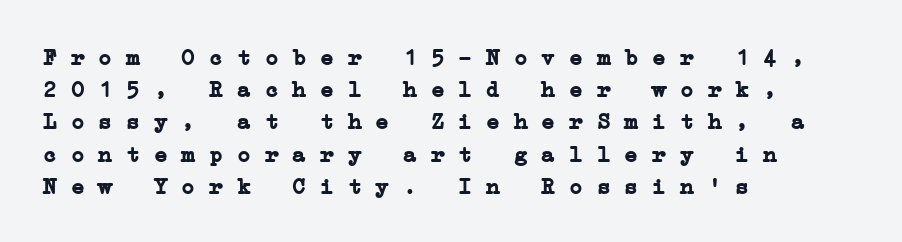
The paragraph shown leans on its left margin. The block of text has a typical density, with ordinary space between rows. Tracking value appears to be zero — textbook default spacing. Nobody drew a line under any word here. The typesetting leans heavy: a genuine bold.
